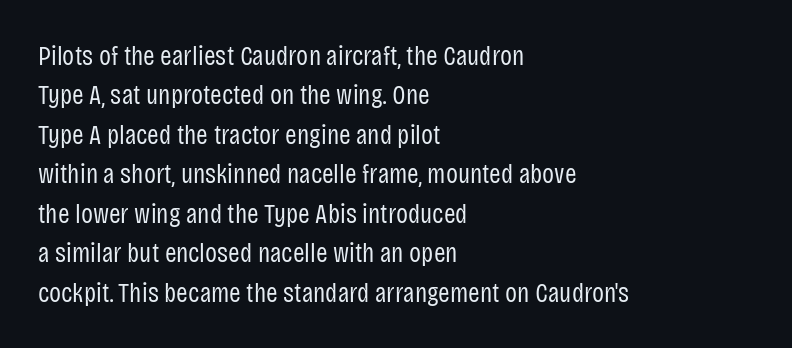
The image shows 28 px regular-weight, condensed sans-serif type, upright; set left-aligned, normal line spacing (1.41x), normal letter spacing, not underlined; low stroke contrast and a large x-height.
